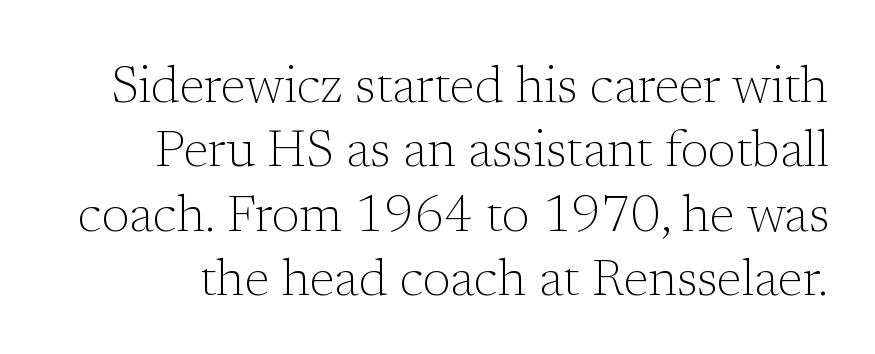
{"serif": "yes", "italic": "no", "bold": "no", "weight": "light", "width": "normal", "stroke_contrast": "low", "x_height": "medium", "monospaced": "no", "underline": "no", "line_spacing": "normal", "line_spacing_ratio": 1.26, "letter_spacing": "normal", "letter_spacing_em": 0.0, "glyph_px": 51}
